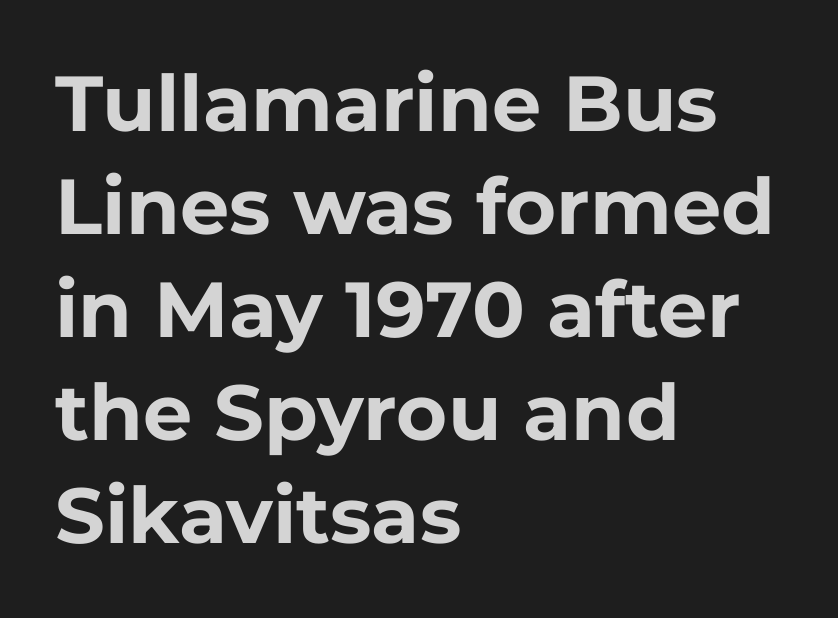
{"serif": "no", "italic": "no", "bold": "yes", "weight": "bold", "width": "normal", "stroke_contrast": "low", "x_height": "medium", "monospaced": "no", "underline": "no", "align": "left", "line_spacing": "normal", "line_spacing_ratio": 1.32, "letter_spacing": "normal", "letter_spacing_em": 0.0, "glyph_px": 78}
